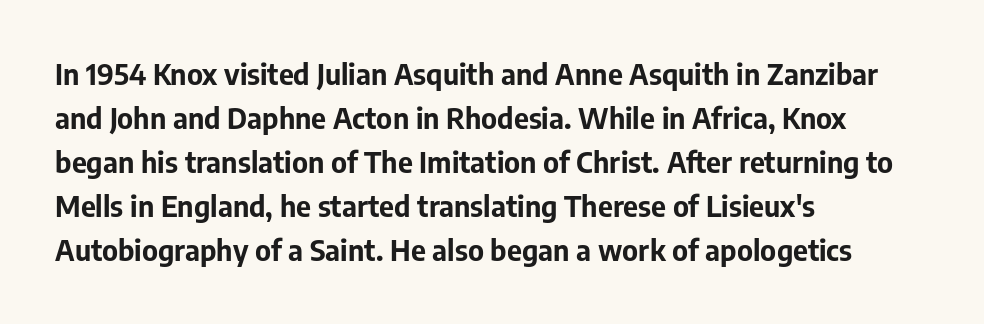
The image shows 29 px bold sans-serif type, upright; set left-aligned, normal line spacing (1.52x), normal letter spacing, not underlined; low stroke contrast and a medium x-height.
